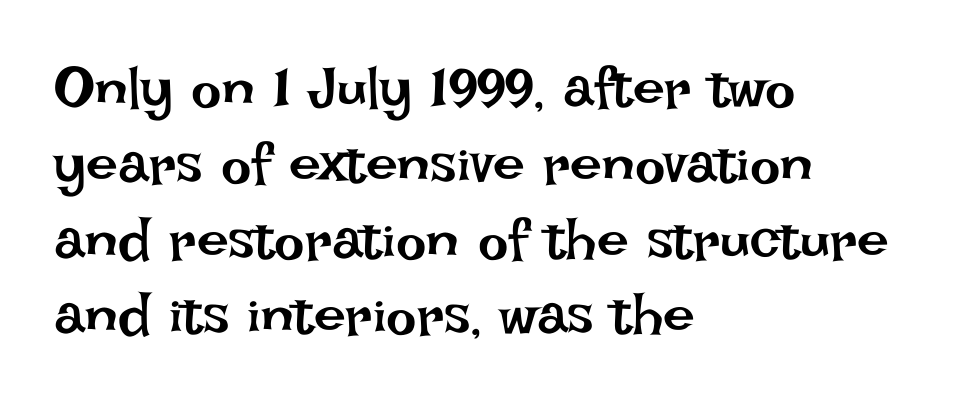
If you measured baseline to baseline, you'd find a middling distance. Anything drawn beneath the words? Only blank space. The letters stand straight up with perfectly vertical stems. Compared with a centered layout, this one pins lines to the left instead.
